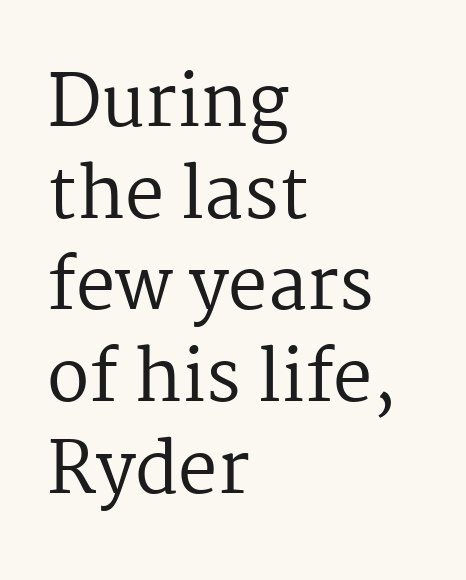
Q: Is the text bold? A: No.
Q: Is the text italic (slanted)? A: No, it is upright.
Q: Is the typeface a serif or a sans-serif typeface? A: Serif.
Q: Is the text underlined? A: No.
Q: How is the paragraph aligned? A: Left-aligned.
Q: Is the spacing between letters normal or unusually wide? A: Normal.
Q: Is the spacing between lines tight, normal or loose? A: Normal.
Q: Width (condensed, normal, or wide)? A: Normal.
Q: Stroke contrast? A: Medium.
Q: x-height? A: Medium.
Q: Monospaced? A: No.
